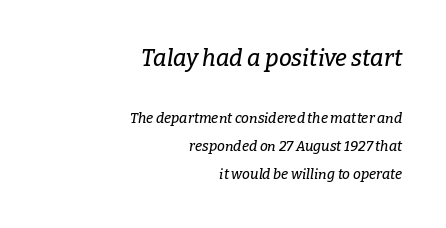
Q: Is the text italic (slanted)? A: Yes, it leans right by about 9 degrees.
Q: Is the text underlined? A: No.
Q: How is the paragraph aligned? A: Right-aligned.
Q: Is the spacing between letters normal or unusually wide? A: Normal.
Q: Is the spacing between lines tight, normal or loose? A: Loose.
Q: Which block of text is set in a larger size, the first (top) or the second (bottom)? A: The first (top) one.
